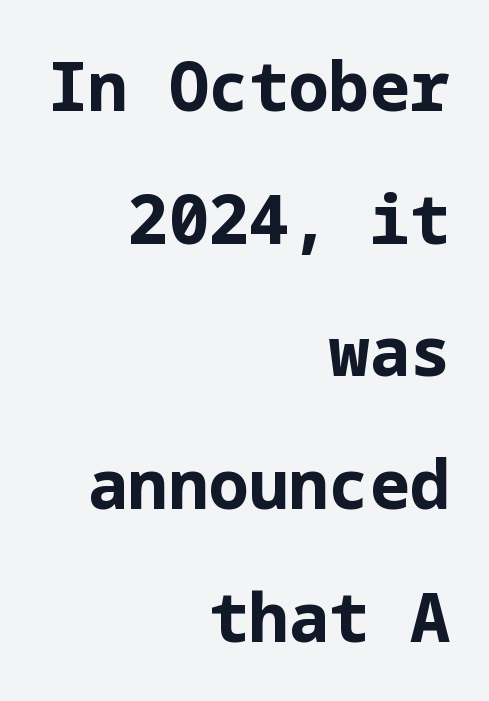
Line endings align vertically; line beginnings do not. Rule under the text: the space is simply empty. What stands out about the letter spacing? Nothing — it is the standard amount. The line-height multiplier appears high, well above default. The characters display no serif detailing; their extremities are plain.
